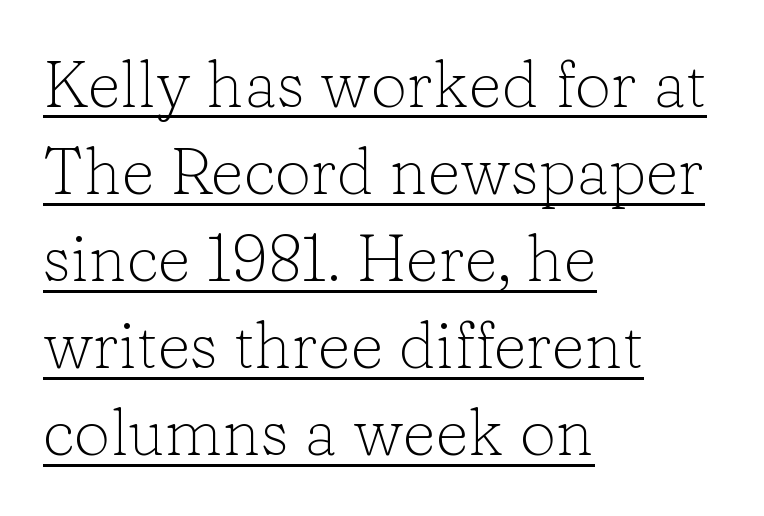
Bold? No — there's no thickening of the strokes. Caption: multi-line text, flush left, ragged right. The line texture is even and compact thanks to regular tracking. Serifs: yes, visible at the terminals of the letterforms. In designer terms, the underline attribute is active on this setting.
